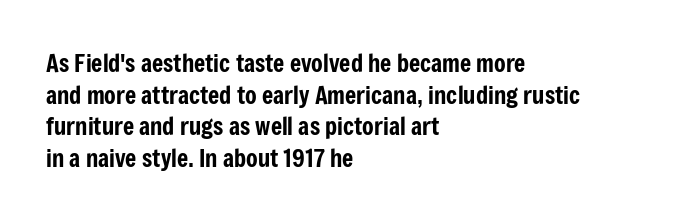
The image shows 24 px text type, upright; set left-aligned, normal line spacing (1.32x), normal letter spacing, not underlined.
